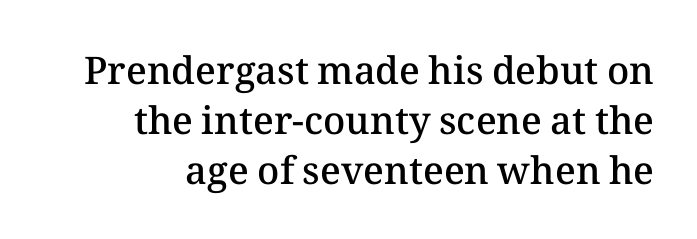
{"italic": "no", "bold": "semi", "weight": "semibold", "width": "normal", "stroke_contrast": "medium", "x_height": "medium", "monospaced": "no", "underline": "no", "line_spacing": "normal", "line_spacing_ratio": 1.31, "letter_spacing": "normal", "letter_spacing_em": 0.0, "glyph_px": 38}
